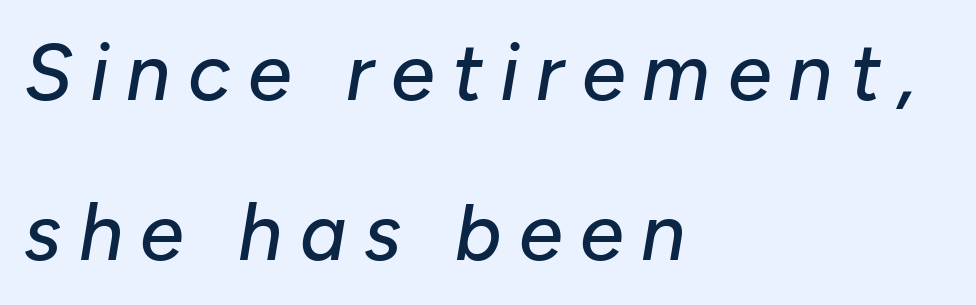
Q: Is the text italic (slanted)? A: Yes, it leans right by about 10 degrees.
Q: Is the text underlined? A: No.
Q: How is the paragraph aligned? A: Left-aligned.
Q: Is the spacing between letters normal or unusually wide? A: Unusually wide.
Q: Is the spacing between lines tight, normal or loose? A: Loose.
Q: Width (condensed, normal, or wide)? A: Normal.
Q: Stroke contrast? A: Low.
Q: x-height? A: Medium.
Q: Monospaced? A: No.
